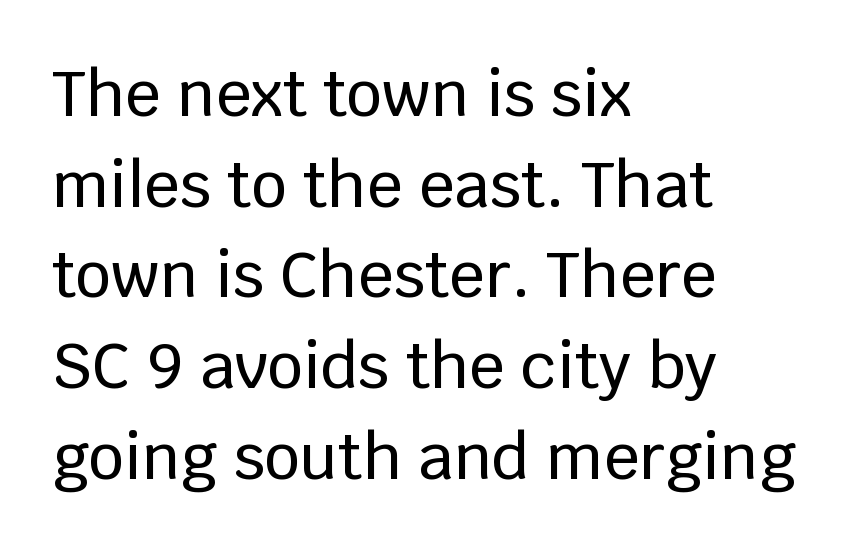
Q: Is the text italic (slanted)? A: No, it is upright.
Q: Is the typeface a serif or a sans-serif typeface? A: Sans-serif.
Q: Is the text underlined? A: No.
Q: How is the paragraph aligned? A: Left-aligned.
Q: Is the spacing between letters normal or unusually wide? A: Normal.
Q: Is the spacing between lines tight, normal or loose? A: Normal.
Q: Width (condensed, normal, or wide)? A: Normal.
Q: Stroke contrast? A: Low.
Q: x-height? A: Large.
Q: Monospaced? A: No.
